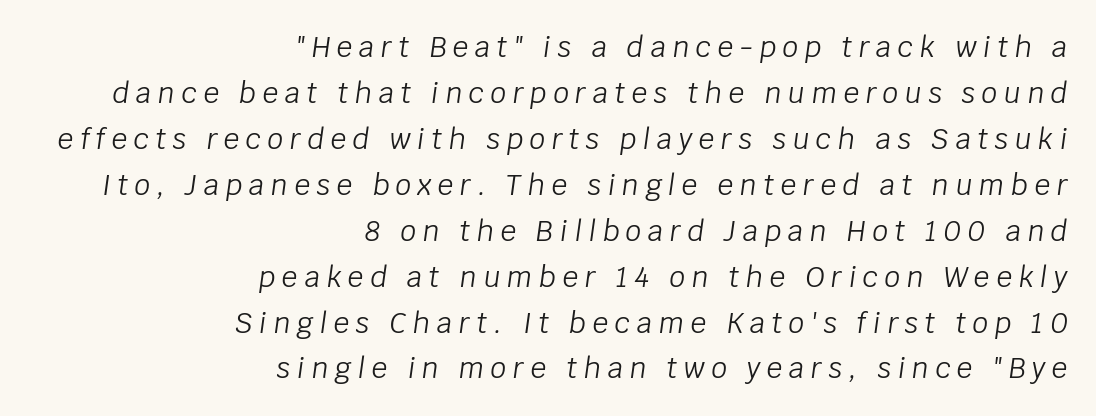
The image shows 28 px light type, italic (leaning right); set right-aligned, normal line spacing (1.64x), unusually wide letter spacing (+0.23 em), not underlined; low stroke contrast and a large x-height.
